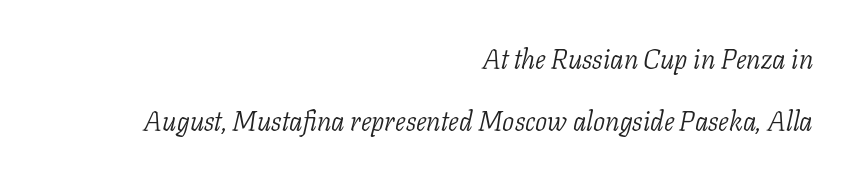
{"italic": "yes", "lean": "right", "slant_degrees": 11, "bold": "no", "underline": "no", "align": "right", "line_spacing": "loose", "line_spacing_ratio": 2.31, "letter_spacing": "normal", "letter_spacing_em": 0.0, "glyph_px": 27}
